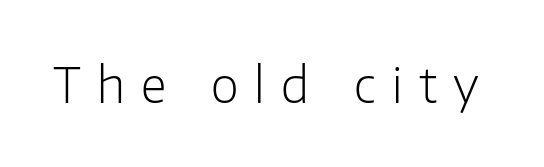
Type without underlining. The rendering inserts visible extra space after every character. Character widths vary here, with narrow letters taking less room than wide ones. Font category for this specimen: sans-serif. If you drew a line through each stem, it would be perfectly vertical.
